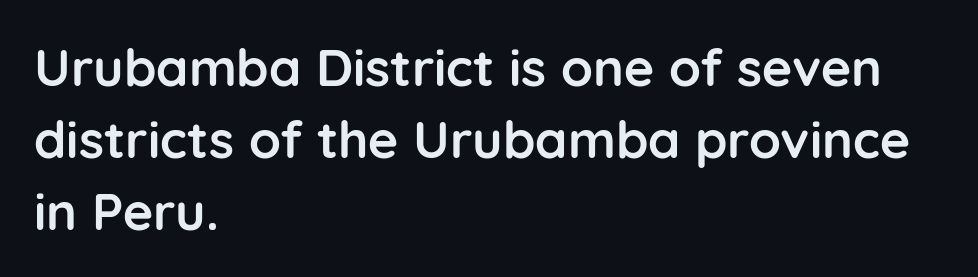
Q: Is the text bold? A: Yes.
Q: Is the text italic (slanted)? A: No, it is upright.
Q: Is the typeface a serif or a sans-serif typeface? A: Sans-serif.
Q: Is the text underlined? A: No.
Q: How is the paragraph aligned? A: Left-aligned.
Q: Is the spacing between letters normal or unusually wide? A: Normal.
Q: Is the spacing between lines tight, normal or loose? A: Normal.
Q: Width (condensed, normal, or wide)? A: Normal.
Q: Stroke contrast? A: Low.
Q: x-height? A: Medium.
Q: Monospaced? A: No.
